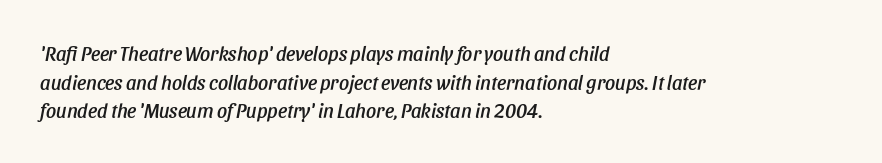
The image shows 20 px text type, italic (leaning right); set left-aligned, normal line spacing (1.43x), normal letter spacing, not underlined.
